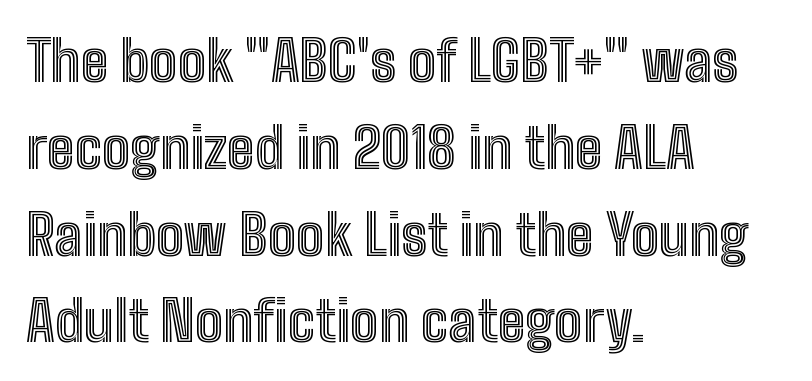
{"italic": "no", "width": "condensed", "x_height": "medium", "monospaced": "no", "underline": "no", "align": "left", "line_spacing": "normal", "line_spacing_ratio": 1.55, "letter_spacing": "normal", "letter_spacing_em": 0.0, "glyph_px": 56}
